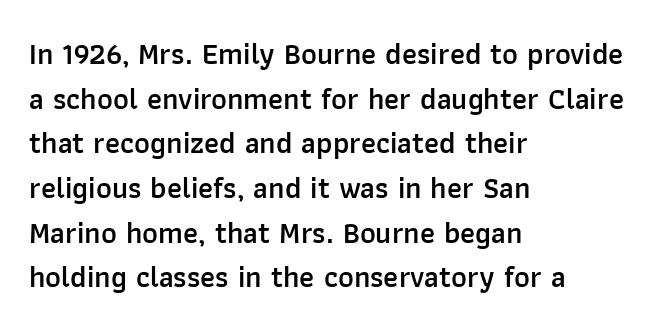
Q: Is the text bold? A: Semi-bold.
Q: Is the text italic (slanted)? A: No, it is upright.
Q: Is the typeface a serif or a sans-serif typeface? A: Sans-serif.
Q: Is the text underlined? A: No.
Q: How is the paragraph aligned? A: Left-aligned.
Q: Is the spacing between letters normal or unusually wide? A: Normal.
Q: Is the spacing between lines tight, normal or loose? A: Normal.
Q: Width (condensed, normal, or wide)? A: Normal.
Q: Stroke contrast? A: Low.
Q: x-height? A: Medium.
Q: Monospaced? A: No.
